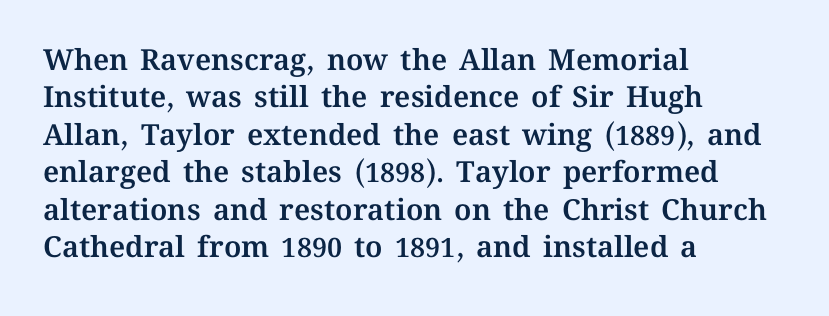
Q: Is the text italic (slanted)? A: No, it is upright.
Q: Is the text underlined? A: No.
Q: How is the paragraph aligned? A: Left-aligned.
Q: Is the spacing between letters normal or unusually wide? A: Normal.
Q: Is the spacing between lines tight, normal or loose? A: Normal.
Q: Width (condensed, normal, or wide)? A: Normal.
Q: Stroke contrast? A: Medium.
Q: x-height? A: Medium.
Q: Monospaced? A: No.
